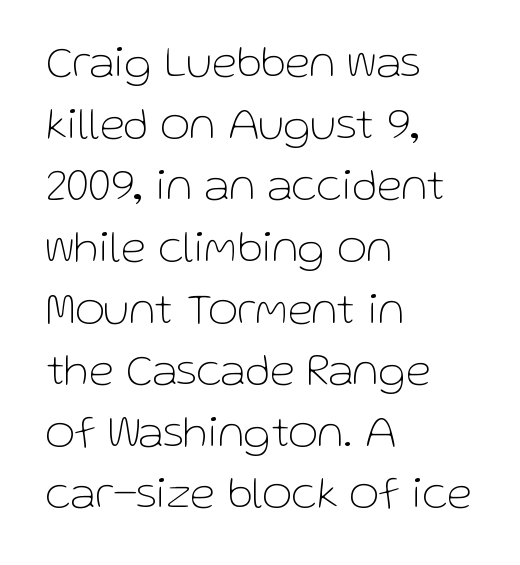
Q: Is the text bold? A: No.
Q: Is the text italic (slanted)? A: No, it is upright.
Q: Is the typeface a serif or a sans-serif typeface? A: Sans-serif.
Q: Is the text underlined? A: No.
Q: How is the paragraph aligned? A: Left-aligned.
Q: Is the spacing between letters normal or unusually wide? A: Normal.
Q: Is the spacing between lines tight, normal or loose? A: Normal.
Q: Width (condensed, normal, or wide)? A: Normal.
Q: Stroke contrast? A: Low.
Q: x-height? A: Medium.
Q: Monospaced? A: No.
